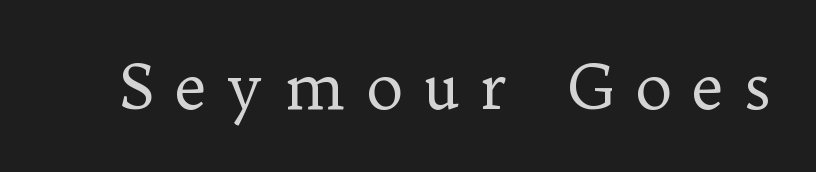
Q: Is the text bold? A: No.
Q: Is the text italic (slanted)? A: No, it is upright.
Q: Is the typeface a serif or a sans-serif typeface? A: Serif.
Q: Is the text underlined? A: No.
Q: Is the spacing between letters normal or unusually wide? A: Unusually wide.
Q: Width (condensed, normal, or wide)? A: Normal.
Q: Stroke contrast? A: Low.
Q: x-height? A: Medium.
Q: Monospaced? A: No.
